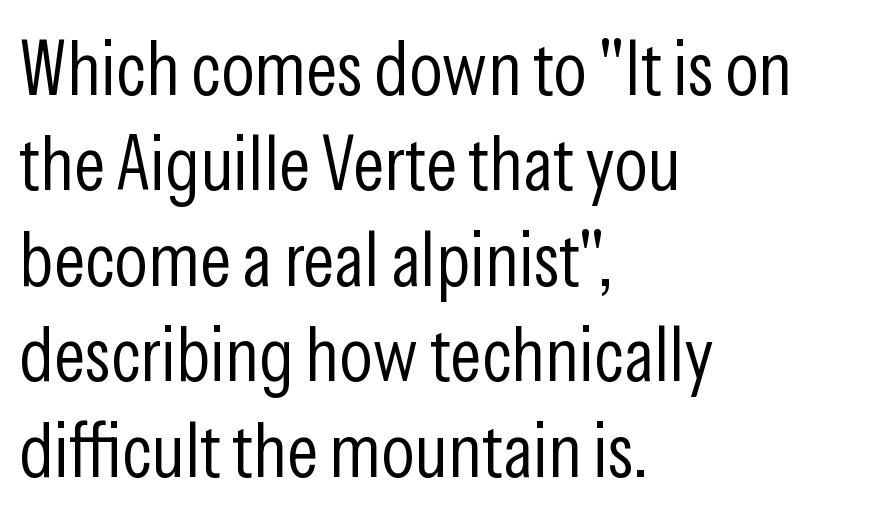
The image shows 77 px light, condensed sans-serif type, upright; set left-aligned, line spacing 1.24x, normal letter spacing, not underlined; low stroke contrast and a medium x-height.
